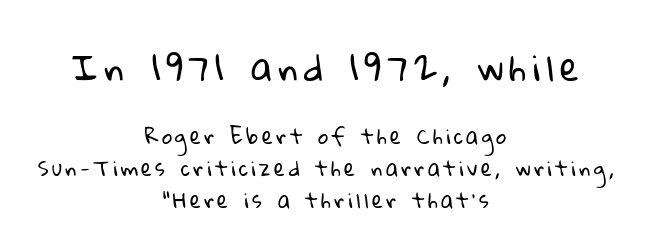
Bold? No — there's no thickening of the strokes. Character widths vary here, with narrow letters taking less room than wide ones. The first block has been scaled up relative to the second. This is sans-serif lettering, the kind often seen on screens and signage. The zone under the glyphs is completely vacant.
